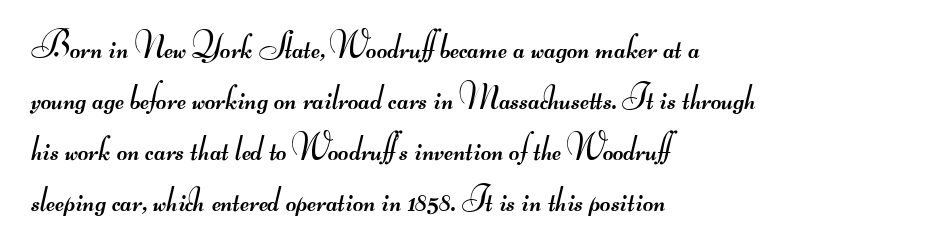
The typeface chosen for these lines omits serifs. Quick note: underline off. The block of text has a typical density, with ordinary space between rows. Does the copy run flush right? No — it runs flush left. Letters have the restrained weight of plain body copy at most. The rendering keeps characters at their native spacing.
